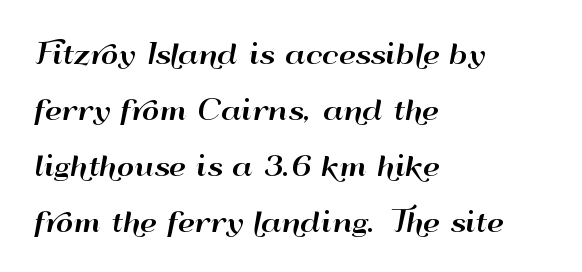
Q: Is the text italic (slanted)? A: Yes.
Q: Is the text underlined? A: No.
Q: How is the paragraph aligned? A: Left-aligned.
Q: Is the spacing between letters normal or unusually wide? A: Normal.
Q: Is the spacing between lines tight, normal or loose? A: Loose.
